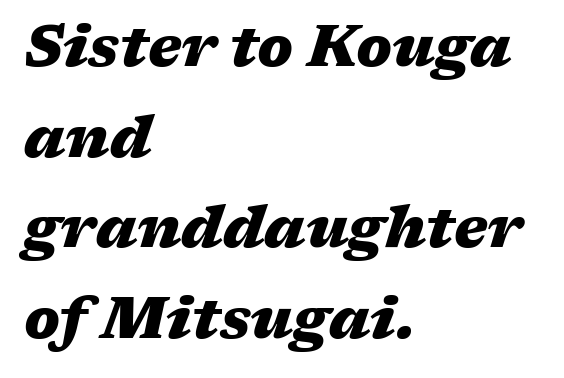
{"italic": "yes", "lean": "right", "slant_degrees": 17, "bold": "yes", "weight": "heavy", "width": "wide", "stroke_contrast": "medium", "x_height": "medium", "monospaced": "no", "underline": "no", "align": "left", "line_spacing": "normal", "line_spacing_ratio": 1.59, "letter_spacing": "normal", "letter_spacing_em": 0.0, "glyph_px": 57}
